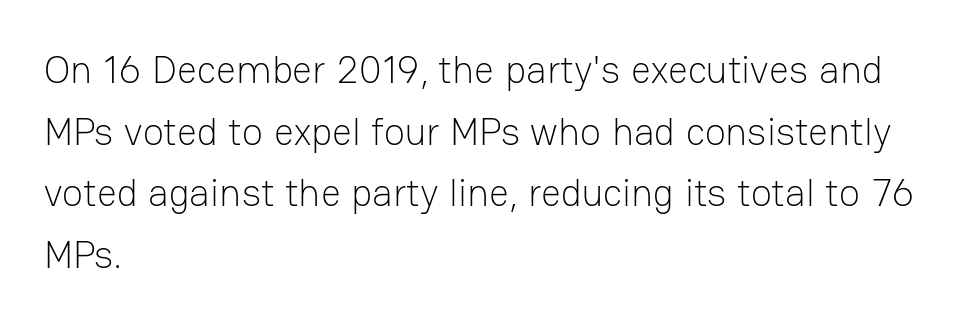
The letters advance in unequal steps, a hallmark of proportional type. The rag falls on the right side of this text block. If you drew a line through each stem, it would be perfectly vertical. Summary of weight: not heavy and not bold. Underline: absent. A typesetter would label this face a sans.
